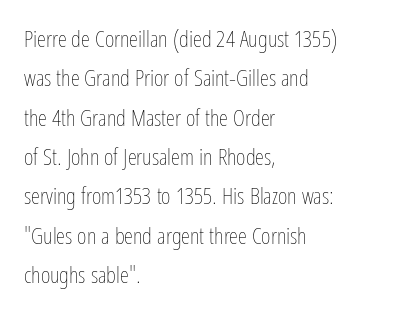
No word sits above an underline. Reading down the block, your eye returns to a fixed left position each line. A typesetter would mark this as roman, not italic. Short note: letters normally spaced. Each stroke keeps to a modest, everyday thickness or less.
